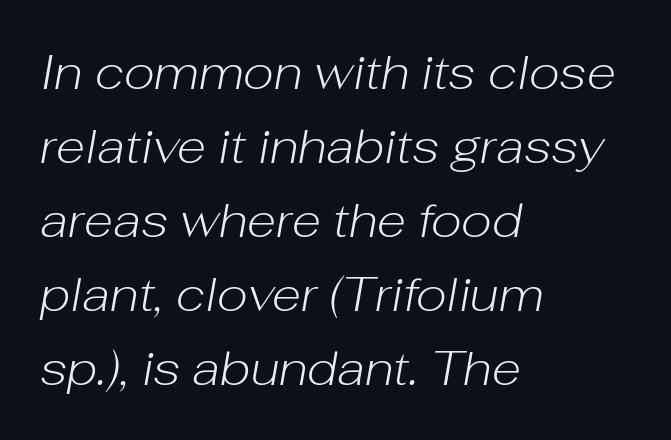
The image shows 48 px light type, italic (leaning right); set left-aligned, normal line spacing (1.54x), normal letter spacing, not underlined; low stroke contrast and a medium x-height.
